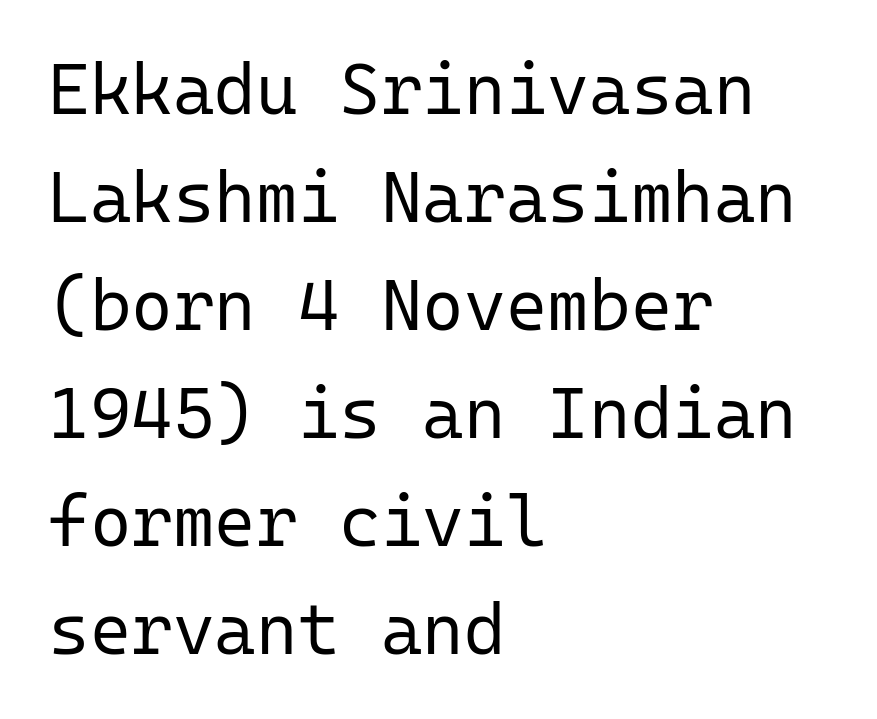
The image shows 71 px regular-weight sans-serif type, upright, monospaced; set left-aligned, normal line spacing (1.52x), normal letter spacing, not underlined; low stroke contrast and a medium x-height.
